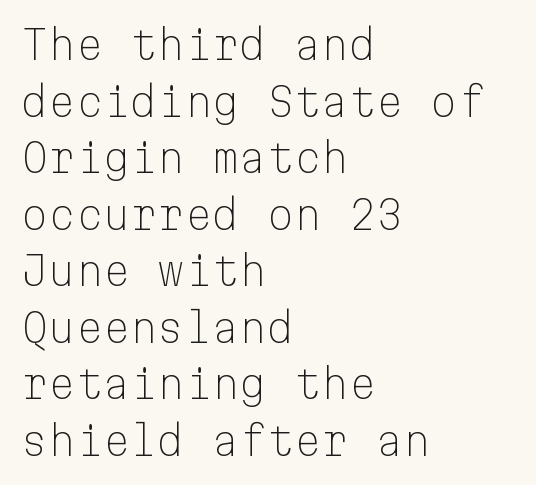
The image shows 39 px light sans-serif type, upright, monospaced; set left-aligned, normal line spacing (1.45x), normal letter spacing, not underlined; low stroke contrast and a medium x-height.
